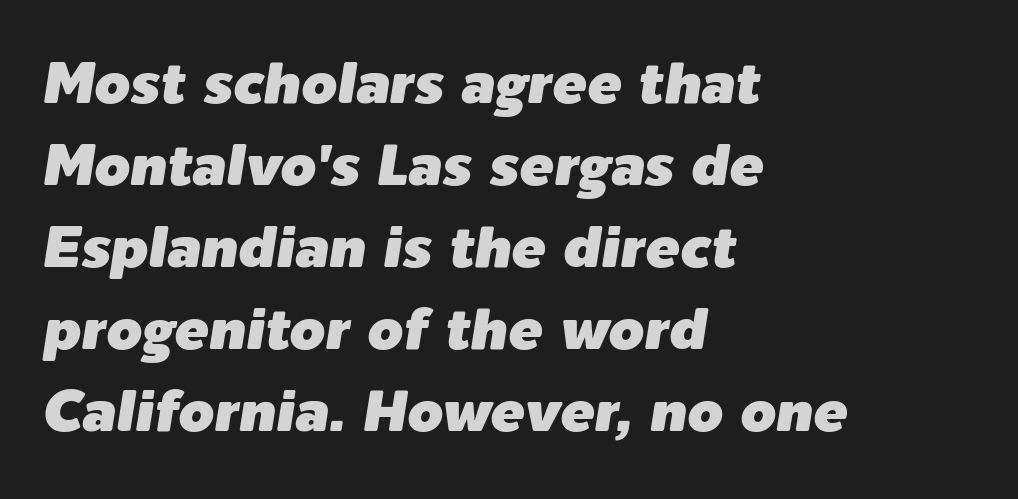
{"italic": "yes", "lean": "right", "slant_degrees": 9, "width": "normal", "stroke_contrast": "low", "x_height": "medium", "monospaced": "no", "underline": "no", "align": "left", "line_spacing": "normal", "line_spacing_ratio": 1.44, "letter_spacing": "normal", "letter_spacing_em": 0.0, "glyph_px": 57}
